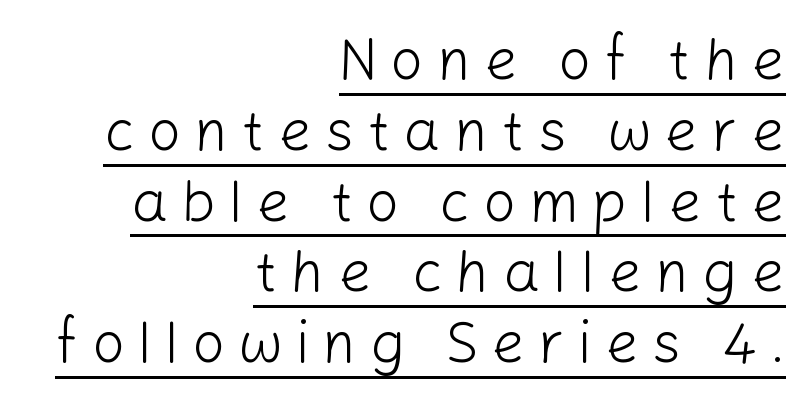
The image shows 58 px light sans-serif type, upright; set right-aligned, line spacing 1.22x, unusually wide letter spacing (+0.23 em), underlined; low stroke contrast and a medium x-height.
